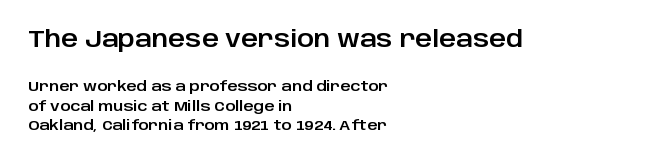
Which margin do the lines hug? The left one — the right edge is uneven. The words here are not underlined. The letterforms sit shoulder to shoulder at normal distance. Quick note: interline space is typical. The designer gave the opening block more size than the closing block. Posture: vertical.
